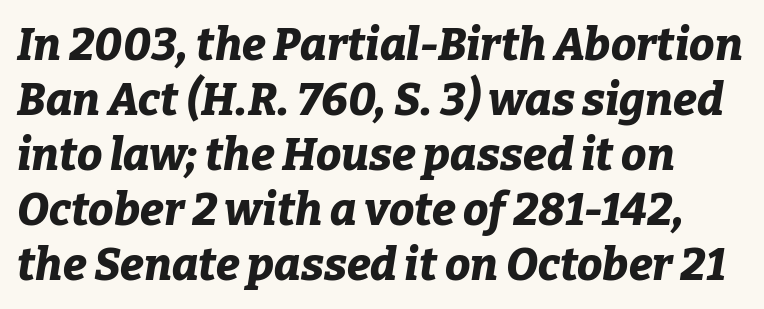
It's the slanting kind of type. This rendering features lettering with no underline. Varying glyph widths throughout — classic text-font behaviour. This rendering leaves character spacing at its baseline value. Stroke thickness is high; the sample reads as a true bold.
